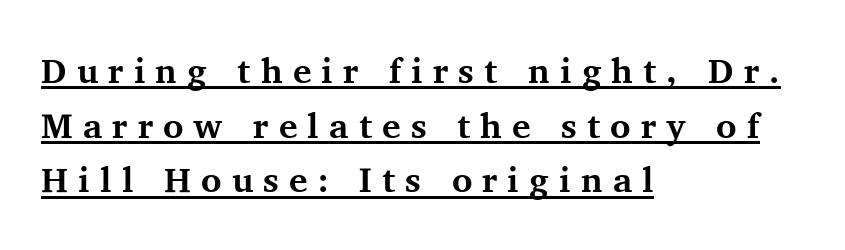
Is this a sans? No — the strokes have serifs. Interline gaps are of average width in this sample. The lettering is marked with a stroke running underneath it. The gaps between neighbouring characters are conspicuously large. This sample is left-justified, so line endings fall wherever the words run out. The font is running at its bold setting.
